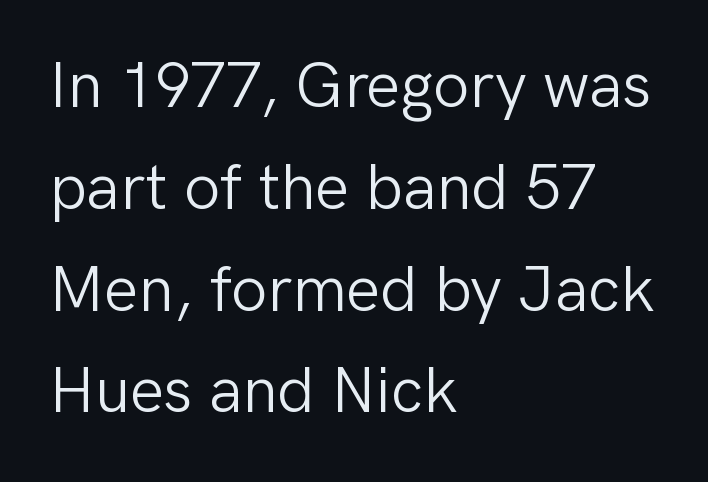
{"serif": "no", "italic": "no", "bold": "no", "weight": "light", "width": "normal", "stroke_contrast": "low", "x_height": "medium", "monospaced": "no", "underline": "no", "align": "left", "line_spacing": "normal", "line_spacing_ratio": 1.59, "letter_spacing": "normal", "letter_spacing_em": 0.0, "glyph_px": 64}
